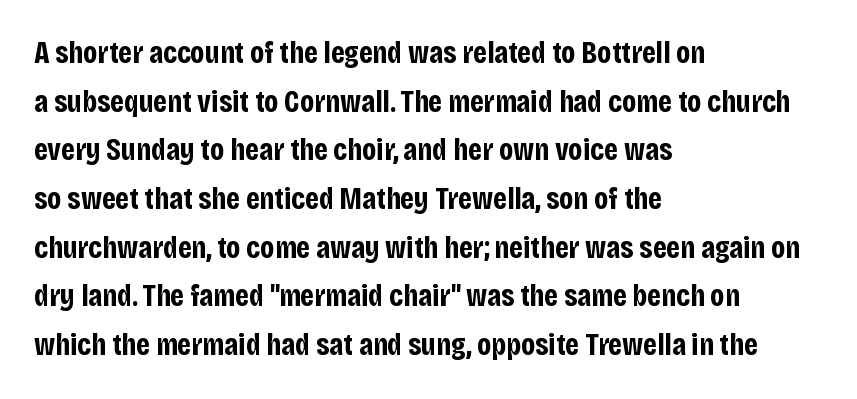
Underlining? Definitely not there. Reading down the column, the eye jumps a familiar distance to each next line. A typesetter would mark this as roman, not italic. The face used here has the dense, thick strokes of a bold. These lines are composed in type without serifs.
